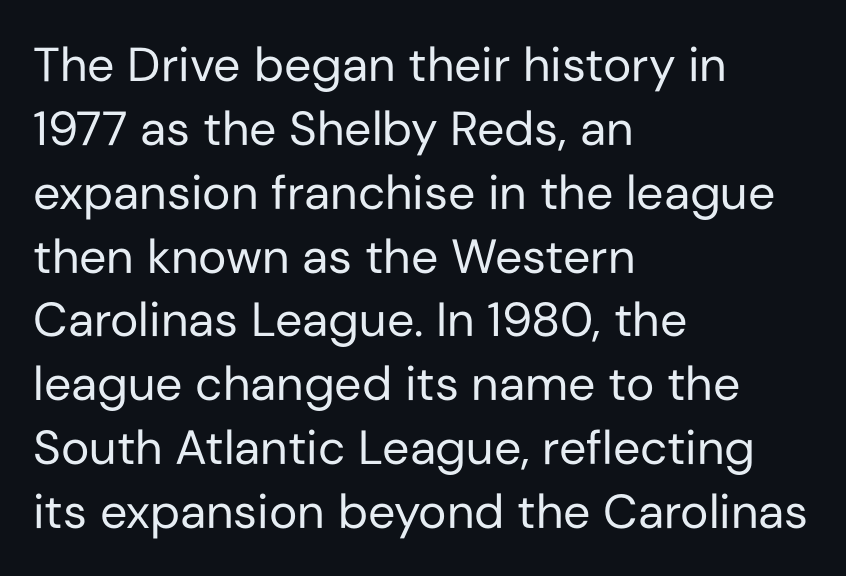
The image shows 48 px regular-weight sans-serif type, upright; set left-aligned, normal line spacing (1.33x), normal letter spacing, not underlined; low stroke contrast and a medium x-height.
